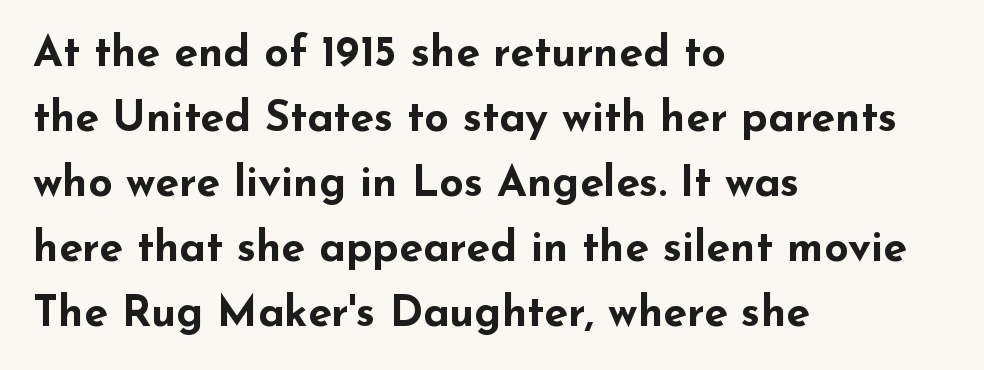
{"serif": "no", "italic": "no", "bold": "yes", "weight": "bold", "width": "wide", "stroke_contrast": "low", "x_height": "small", "monospaced": "no", "underline": "no", "align": "left", "line_spacing": "normal", "line_spacing_ratio": 1.51, "letter_spacing": "normal", "letter_spacing_em": 0.0, "glyph_px": 43}
